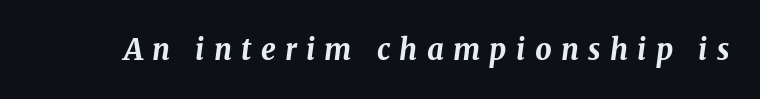
Q: Is the text bold? A: Yes.
Q: Is the text italic (slanted)? A: Yes, it leans right by about 8 degrees.
Q: Is the text underlined? A: No.
Q: Is the spacing between letters normal or unusually wide? A: Unusually wide.
Q: Width (condensed, normal, or wide)? A: Normal.
Q: Stroke contrast? A: Medium.
Q: x-height? A: Medium.
Q: Monospaced? A: No.
